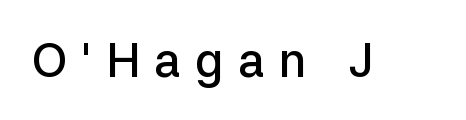
Note the varied advance widths — an 'i' is clearly narrower than an 'm'. Heft: intermediate — a semibold. These lines are composed in type without serifs. The type sits square on the baseline with zero lean.
